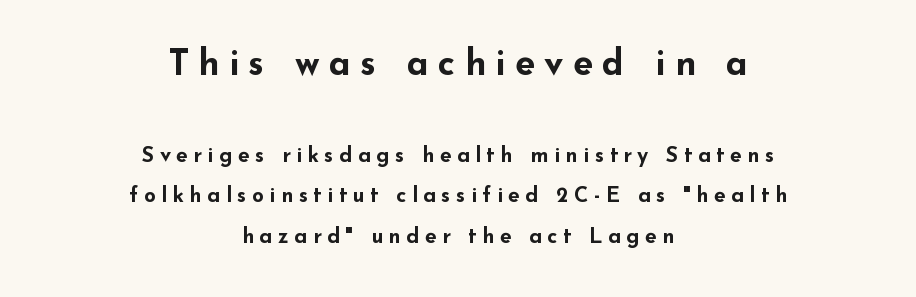
The letters advance in unequal steps, a hallmark of proportional type. Note: larger setting up top, smaller setting below. Successive baselines arrive slowly, with a big drop between each. Notice how thick the strokes are: this is what a full bold looks like.
